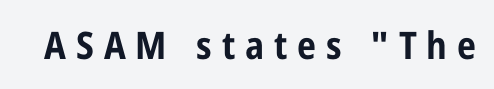
If you drew a line through each stem, it would be perfectly vertical. Nobody drew a line under any word here. You could not count columns in this text — the font is proportionally spaced. Letterform terminals end flat and unadorned throughout the passage. There is plenty of visible air inserted between adjacent glyphs. What weight is shown? A full bold with thick strokes.
